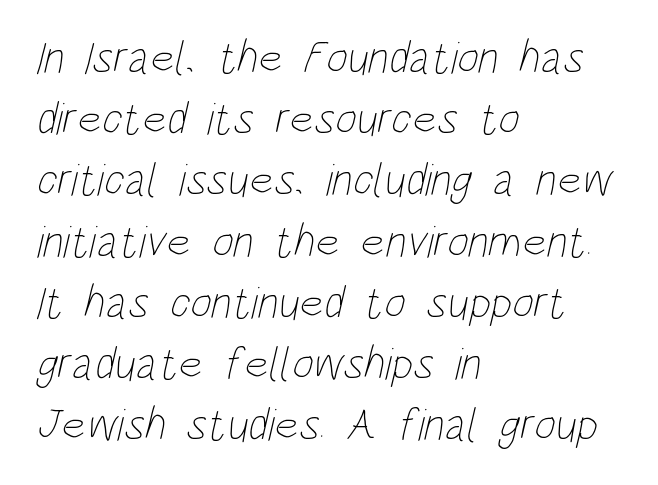
This sample keeps an unexceptional amount of space between lines. The zone under the glyphs is completely vacant. The letters sit at their default tracking, neither squeezed nor spread. Weight: regular or lighter.
